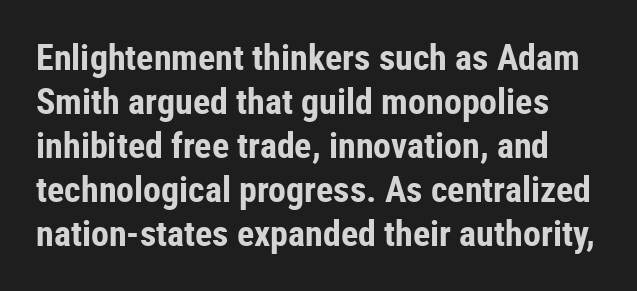
Q: Is the text bold? A: Yes.
Q: Is the text italic (slanted)? A: No, it is upright.
Q: Is the typeface a serif or a sans-serif typeface? A: Sans-serif.
Q: Is the text underlined? A: No.
Q: Is the spacing between letters normal or unusually wide? A: Normal.
Q: Width (condensed, normal, or wide)? A: Condensed.
Q: Stroke contrast? A: Low.
Q: x-height? A: Medium.
Q: Monospaced? A: No.
